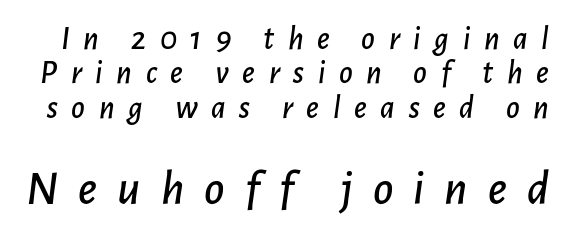
You could barely slide anything between these rows. Every character sits at an angle, as italics do. Lines of text with bare space underneath. A typesetter would call this proportional, since set widths differ per character. Bigger letters appear in the bottom chunk; the top chunk is reduced.
